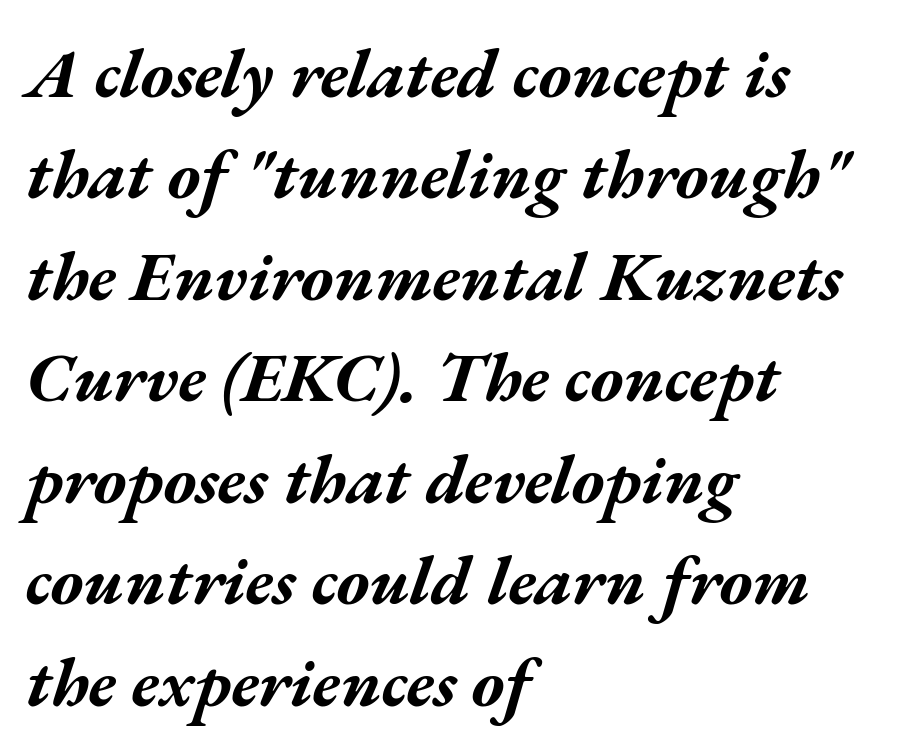
Does extra space separate the letters? No, they use regular spacing. Any mark beneath the type? The region is blank. Notice how descenders clear the ascenders below comfortably — that's standard leading. This sample has the flowing, uneven cadence of proportional lettering. Quick note: italic. Summary of weight: heavy, a full bold.
